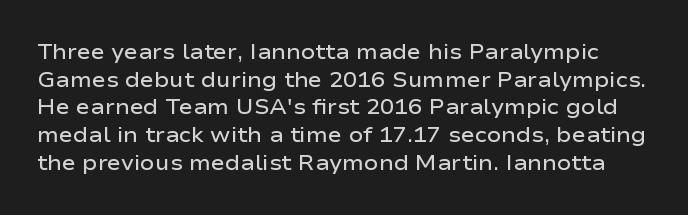
Style check: upright. Words float on clear page, feet unadorned. Does the weight exceed regular? Yes, but only to semibold. Vertical spacing — default.
